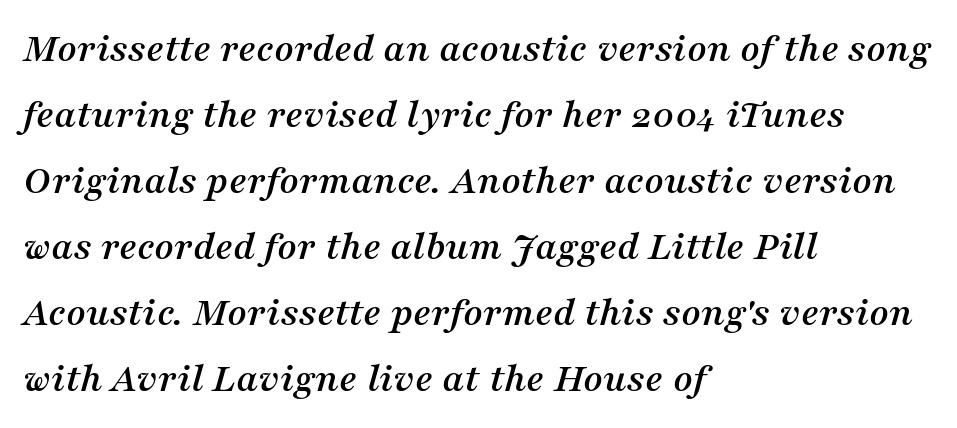
The leading is moderate, giving the passage an even texture. Yep, that's italic — everything's leaning. Inter-character spacing is left at the font's built-in metrics. No word sits above an underline.
